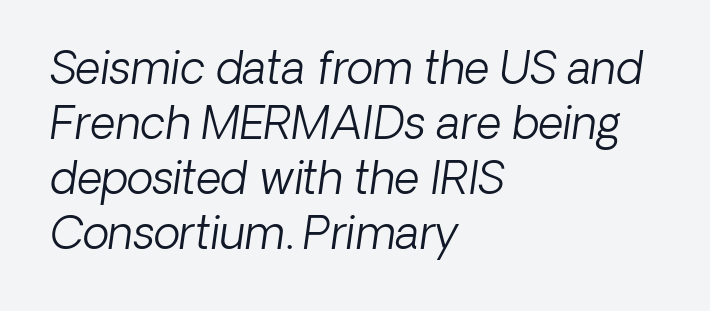
The image shows 44 px light sans-serif type; set left-aligned, normal line spacing (1.25x), normal letter spacing, not underlined; low stroke contrast and a medium x-height.
